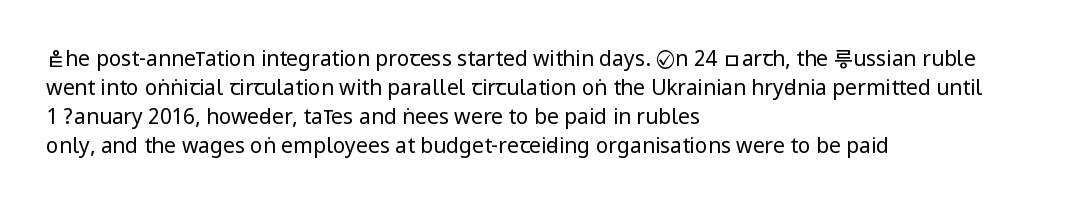
{"italic": "no", "bold": "no", "underline": "no", "align": "left", "line_spacing": "normal", "line_spacing_ratio": 1.38, "letter_spacing": "normal", "letter_spacing_em": 0.0, "glyph_px": 21}
